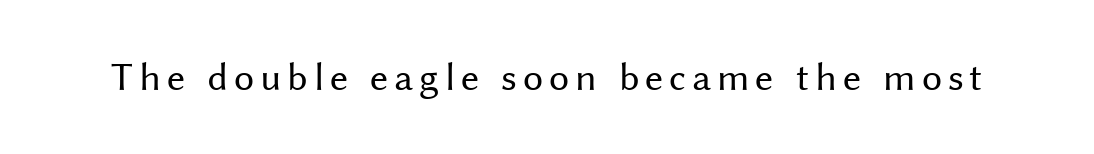
The image shows 40 px regular-weight sans-serif type, upright; set not underlined; medium stroke contrast and a medium x-height.
